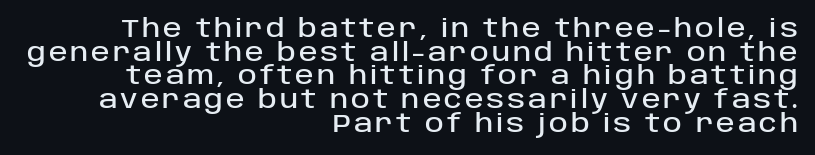
{"italic": "no", "underline": "no", "align": "right", "line_spacing": "tight", "line_spacing_ratio": 0.95, "glyph_px": 25}
